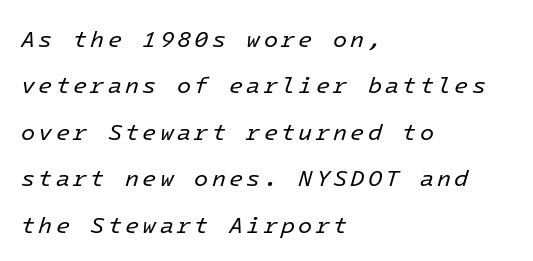
Regarding leading, the lines here are spaced well apart. The rendering anchors every line to the left-hand side. Compared with ordinary roman type, these characters are visibly tilted. No letter is thick-stroked: the sample isn't bold.
